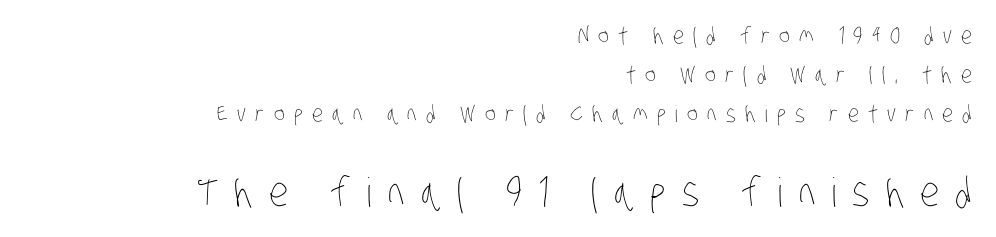
The image shows 40 px thin, condensed type; set right-aligned, normal line spacing (1.69x), unusually wide letter spacing (+0.4 em), not underlined; the second (bottom) block is 1.74x larger; low stroke contrast and a large x-height.
